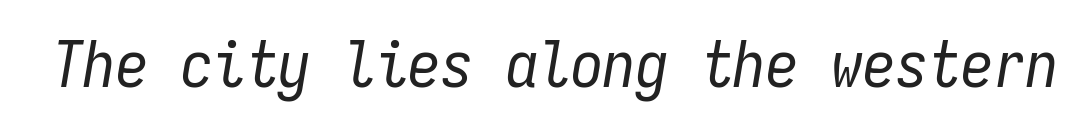
The image shows 65 px regular-weight, condensed type, italic (leaning right), monospaced; set normal letter spacing, not underlined; low stroke contrast and a medium x-height.
